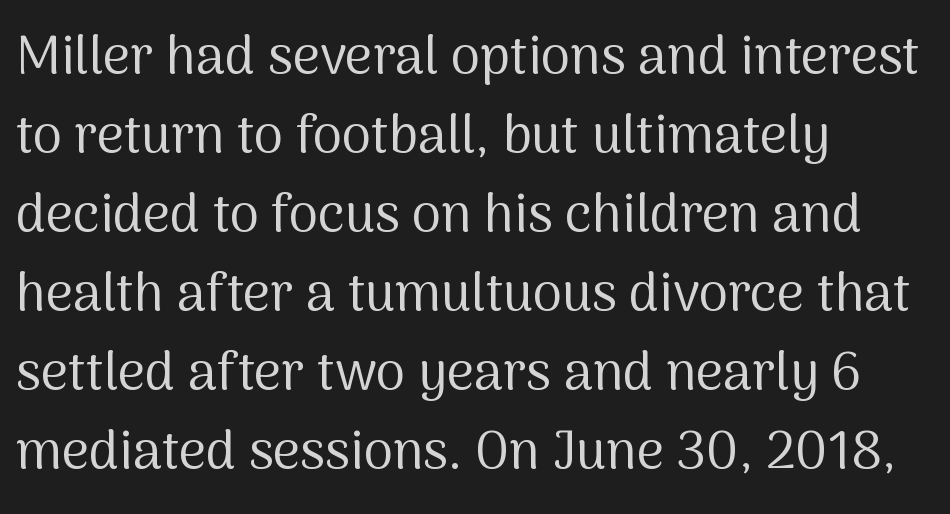
Underline: absent. Is this a fixed-width face? No — the glyphs have proportional, varying widths. The rendering shows plain stroke endings on the letterforms — a sans-serif design. This reads as an unemphasized weight, regular at the heaviest.
